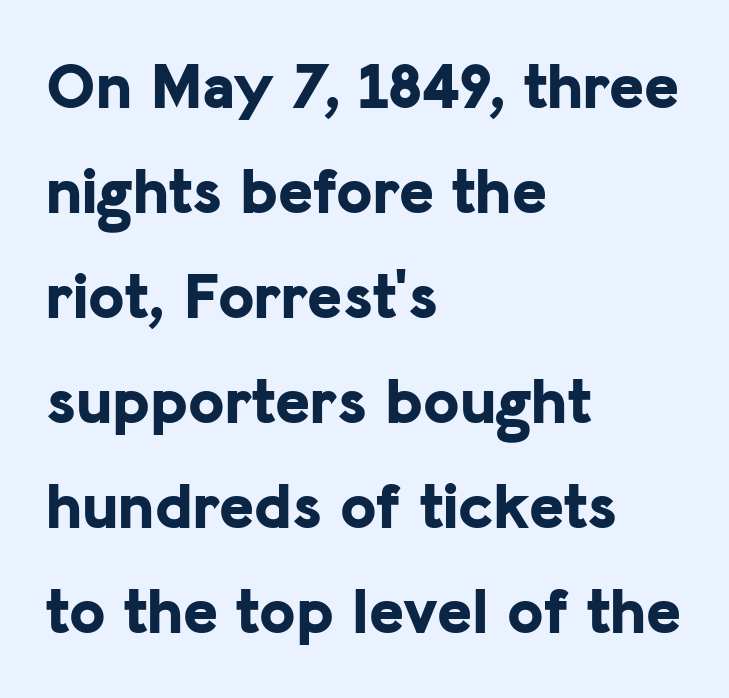
The image shows 66 px bold sans-serif type, upright; set left-aligned, normal line spacing (1.59x), normal letter spacing, not underlined; low stroke contrast and a medium x-height.
